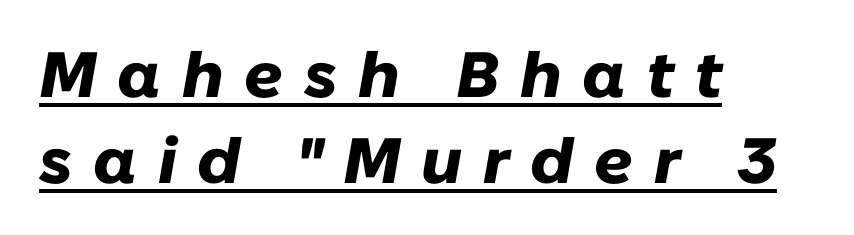
{"italic": "yes", "lean": "right", "slant_degrees": 10, "bold": "yes", "weight": "heavy", "width": "normal", "stroke_contrast": "low", "x_height": "medium", "monospaced": "no", "underline": "yes", "align": "left", "line_spacing": "normal", "line_spacing_ratio": 1.34, "letter_spacing": "wide", "letter_spacing_em": 0.32, "glyph_px": 64}
